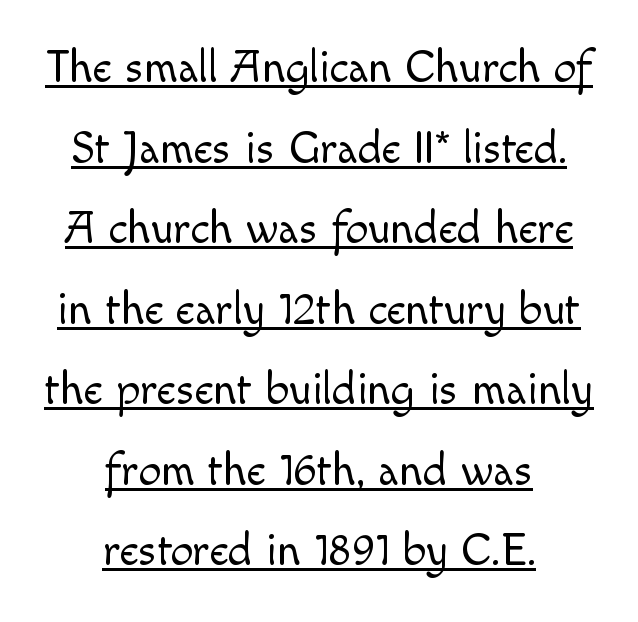
The image shows 45 px light sans-serif type, upright; set centered, line spacing 1.79x, normal letter spacing, underlined; a small x-height.
